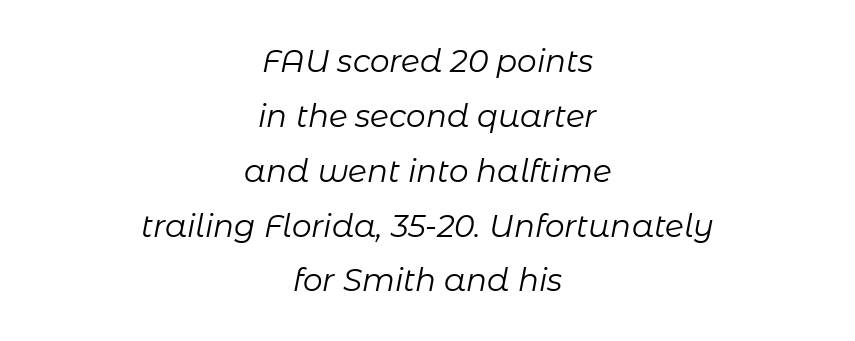
{"italic": "yes", "lean": "right", "slant_degrees": 11, "bold": "no", "weight": "regular", "width": "normal", "stroke_contrast": "low", "x_height": "medium", "monospaced": "no", "underline": "no", "align": "center", "line_spacing_ratio": 1.77, "letter_spacing": "normal", "letter_spacing_em": 0.0, "glyph_px": 31}
